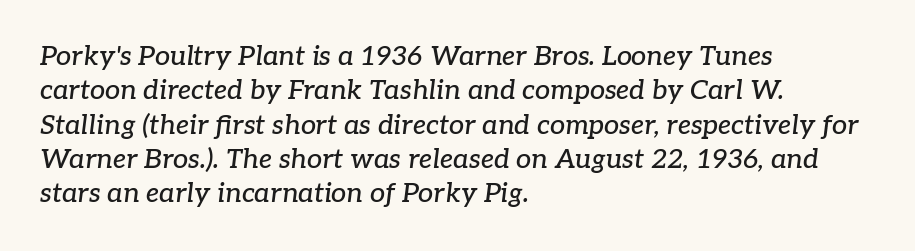
The image shows 27 px text type, italic (leaning right); set left-aligned, normal line spacing (1.27x), normal letter spacing, not underlined.
